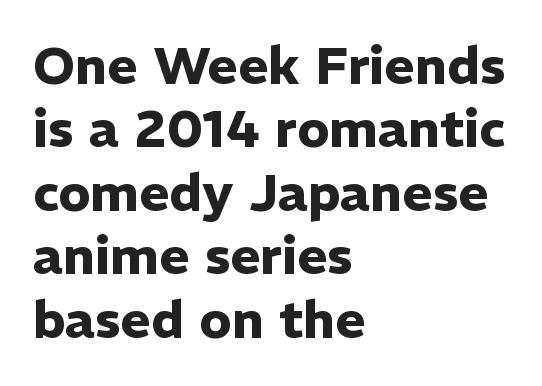
The image shows 52 px heavy sans-serif type, upright; set left-aligned, line spacing 1.22x, normal letter spacing, not underlined; low stroke contrast and a medium x-height.
